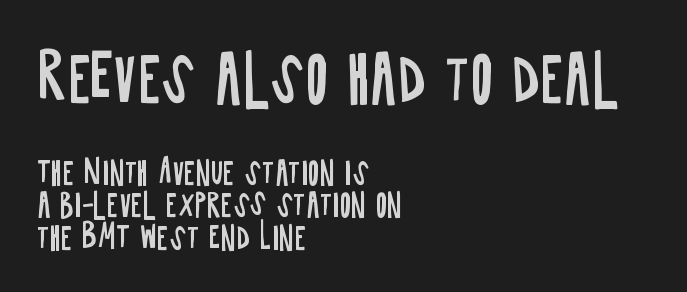
No letter is thick-stroked: the sample isn't bold. A typesetter would call this leading minimal, almost set solid. Is there any slant? The stems are plumb. Character widths vary here, with narrow letters taking less room than wide ones. Between these two stacked blocks, the higher one wins on size. I'd call this a sans setting — the letters go barefoot.
